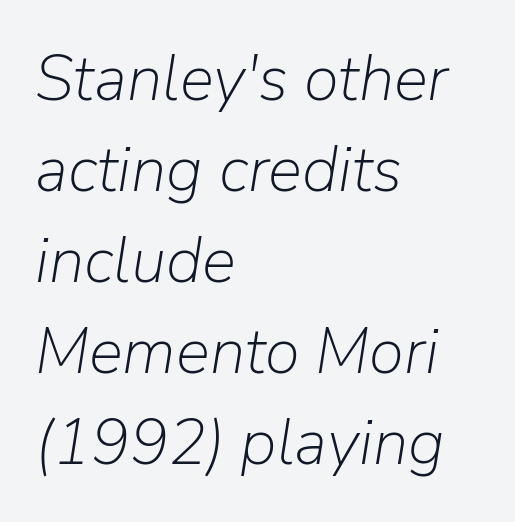
{"italic": "yes", "lean": "right", "slant_degrees": 9, "bold": "no", "weight": "light", "width": "normal", "stroke_contrast": "low", "x_height": "medium", "monospaced": "no", "underline": "no", "align": "left", "line_spacing": "normal", "line_spacing_ratio": 1.42, "letter_spacing": "normal", "letter_spacing_em": 0.0, "glyph_px": 64}
